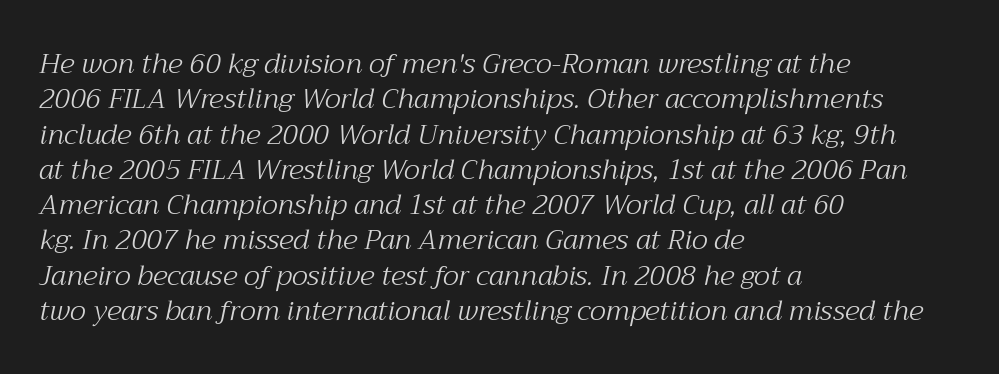
The passage is arranged the way most books set body copy — flush left. The specimen omits any rule beneath the text block's lines. Is this a heavy cut? Hardly; it is regular or lighter. There's an unmistakable incline to the writing here.
